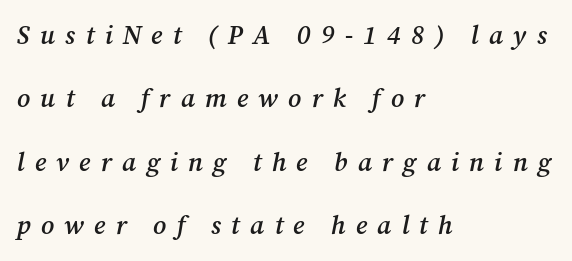
Q: Is the text bold? A: Semi-bold.
Q: Is the text italic (slanted)? A: Yes, it leans right by about 12 degrees.
Q: Is the text underlined? A: No.
Q: How is the paragraph aligned? A: Left-aligned.
Q: Is the spacing between letters normal or unusually wide? A: Unusually wide.
Q: Is the spacing between lines tight, normal or loose? A: Loose.
